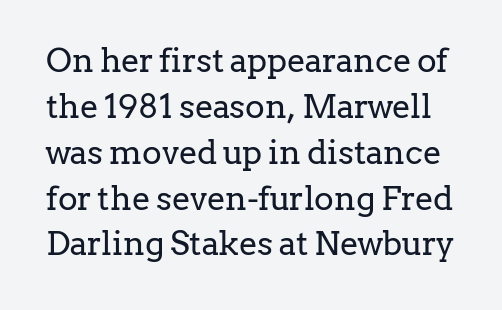
{"serif": "yes", "italic": "no", "bold": "no", "weight": "regular", "width": "normal", "stroke_contrast": "low", "x_height": "medium", "monospaced": "no", "underline": "no", "line_spacing": "normal", "line_spacing_ratio": 1.39, "letter_spacing": "normal", "letter_spacing_em": 0.0, "glyph_px": 33}
